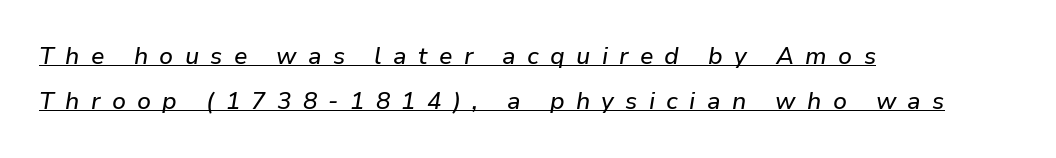
The image shows 24 px text type, italic (leaning right); set left-aligned, line spacing 1.88x, unusually wide letter spacing (+0.47 em), underlined.
